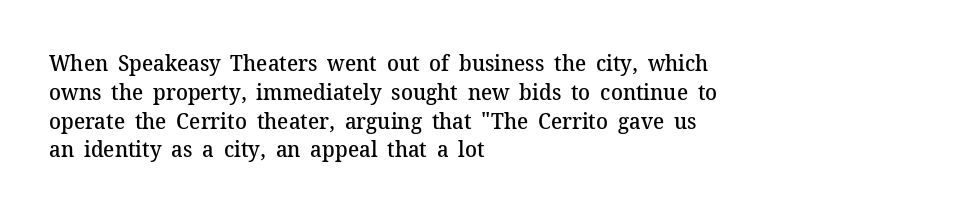
The image shows 22 px text type, upright; set left-aligned, normal line spacing (1.31x), normal letter spacing, not underlined.
